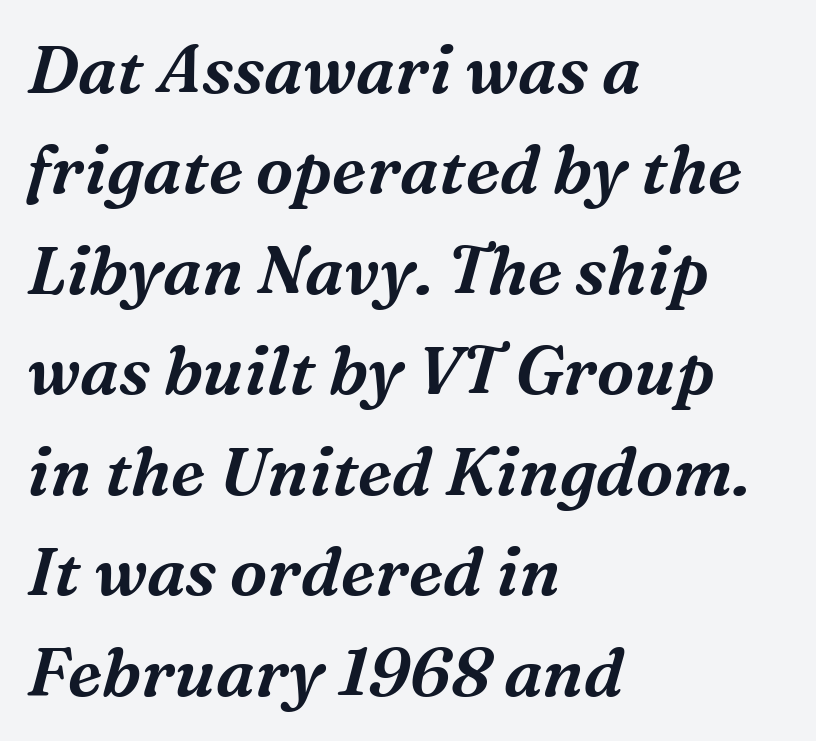
The image shows 67 px serif type, italic (leaning right); set left-aligned, normal line spacing (1.5x), normal letter spacing, not underlined; medium stroke contrast and a medium x-height.
